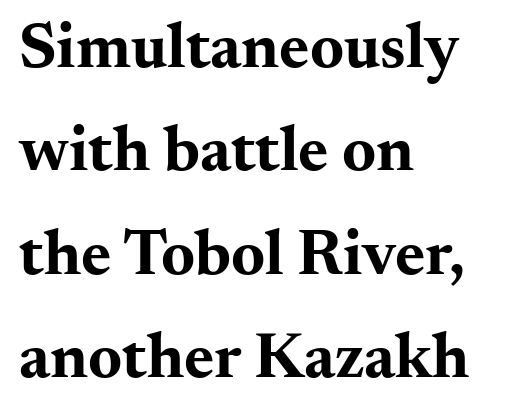
The face used here has the dense, thick strokes of a bold. Designer's note — italics off, roman on. Typeset ragged right — the left edge is the straight one. Any mark beneath the type? The region is blank. These lines are rendered in a variable-pitch font. Yep, those are serifs on the letters.
